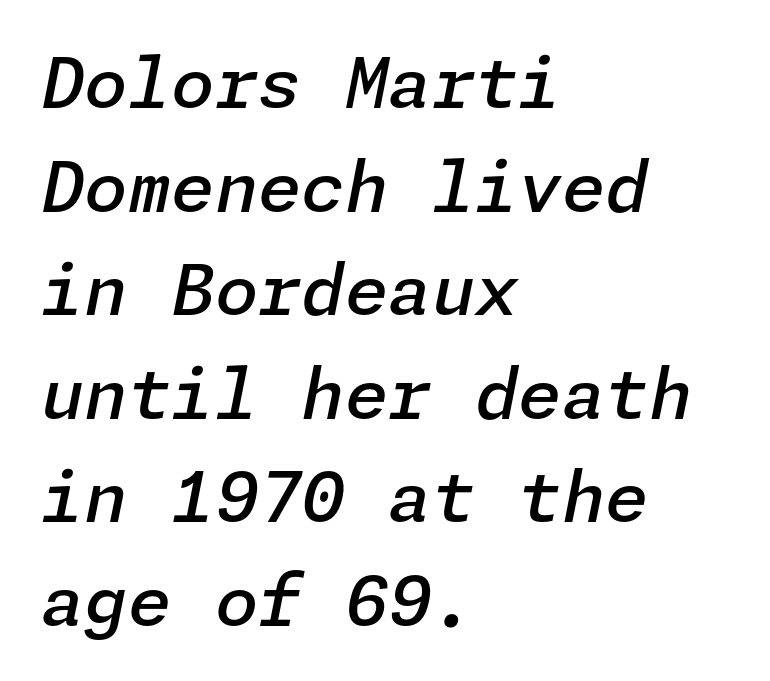
The image shows 70 px semibold type, italic (leaning right); set left-aligned, normal line spacing (1.48x), normal letter spacing, not underlined; low stroke contrast and a medium x-height.
